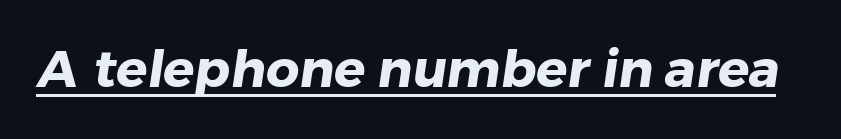
Q: Is the text bold? A: Yes.
Q: Is the typeface a serif or a sans-serif typeface? A: Sans-serif.
Q: Is the text underlined? A: Yes.
Q: Is the spacing between letters normal or unusually wide? A: Normal.
Q: Width (condensed, normal, or wide)? A: Normal.
Q: Stroke contrast? A: Low.
Q: x-height? A: Medium.
Q: Monospaced? A: No.
